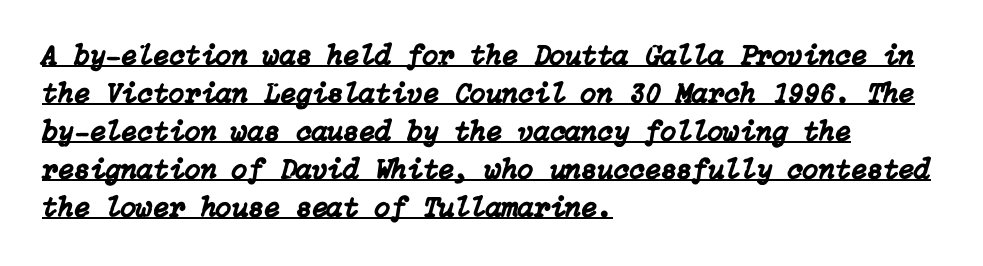
How would I describe the line gaps? Plain and ordinary. The lettering tilts uniformly, giving the passage an italic look. Emphasis is given by a line drawn under the lettering. The letterforms sit shoulder to shoulder at normal distance. Leftover space on each line is placed entirely after the last word.
